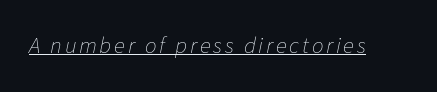
The cut favours lightness, reaching ordinary text weight at its darkest. Looking at the ascenders, they clearly lean. What decoration does the sample have? An underline.
